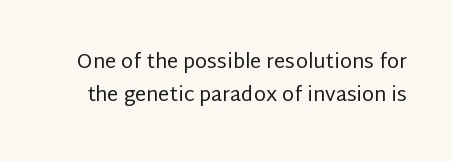
In terms of posture, this sample is upright. Evenly set lines give the paragraph a standard silhouette. Caption: standard tracking, unaltered. No extra ink here — the face is not bold.
